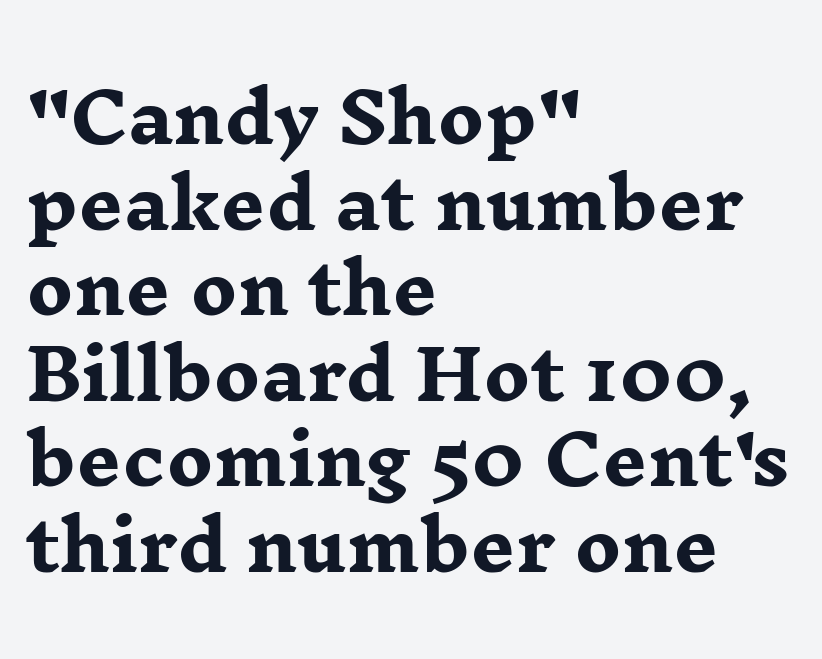
The image shows 69 px heavy, wide serif type, upright; set left-aligned, line spacing 1.24x, normal letter spacing, not underlined; low stroke contrast and a medium x-height.
